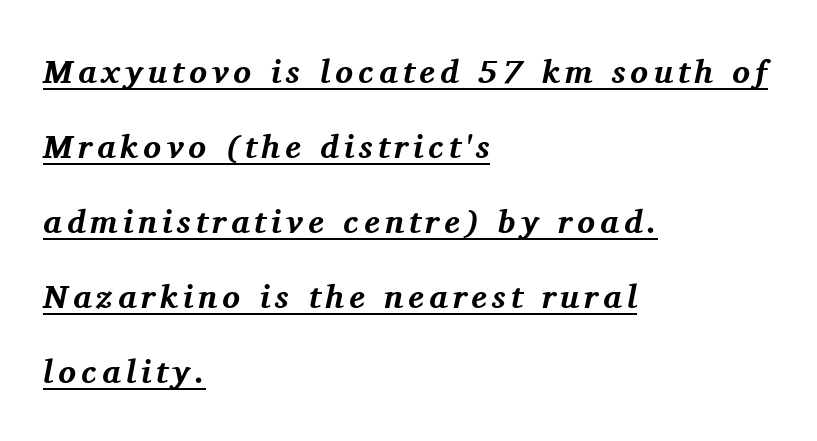
Interline gaps are noticeably wide in this sample. Each letter keeps its own natural width here, so spacing adapts to shape. These words are printed bold, with thick strokes throughout. Posture: slanted.
